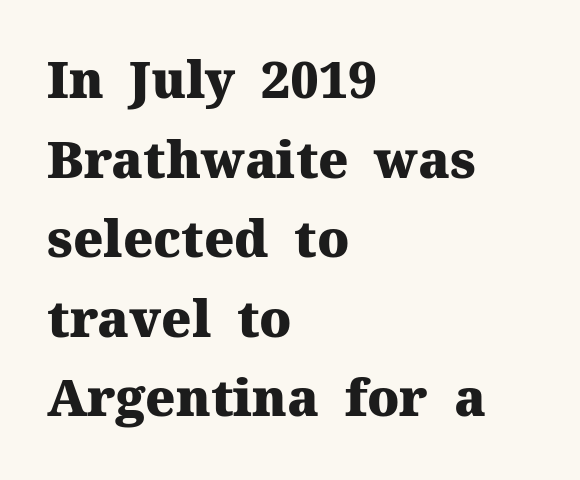
The image shows 51 px heavy serif type, upright; set left-aligned, normal line spacing (1.56x), normal letter spacing, not underlined; medium stroke contrast and a medium x-height.
